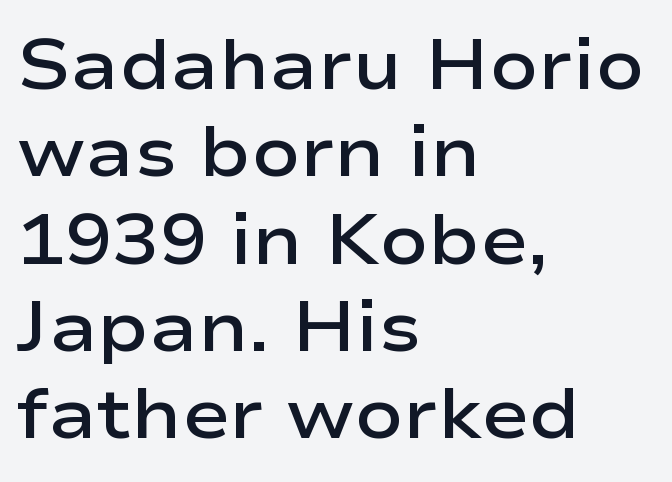
Q: Is the text bold? A: Semi-bold.
Q: Is the text italic (slanted)? A: No, it is upright.
Q: Is the typeface a serif or a sans-serif typeface? A: Sans-serif.
Q: Is the text underlined? A: No.
Q: How is the paragraph aligned? A: Left-aligned.
Q: Is the spacing between letters normal or unusually wide? A: Normal.
Q: Width (condensed, normal, or wide)? A: Wide.
Q: Stroke contrast? A: Low.
Q: x-height? A: Medium.
Q: Monospaced? A: No.
